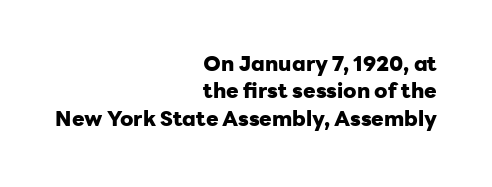
The rendering uses a bold face; every stroke is thick and dark. Clear beneath every line of the passage. Visually the block forms a straight wall on the right and a jagged coastline on the left. You could call the tracking neutral — neither tight nor loose.
